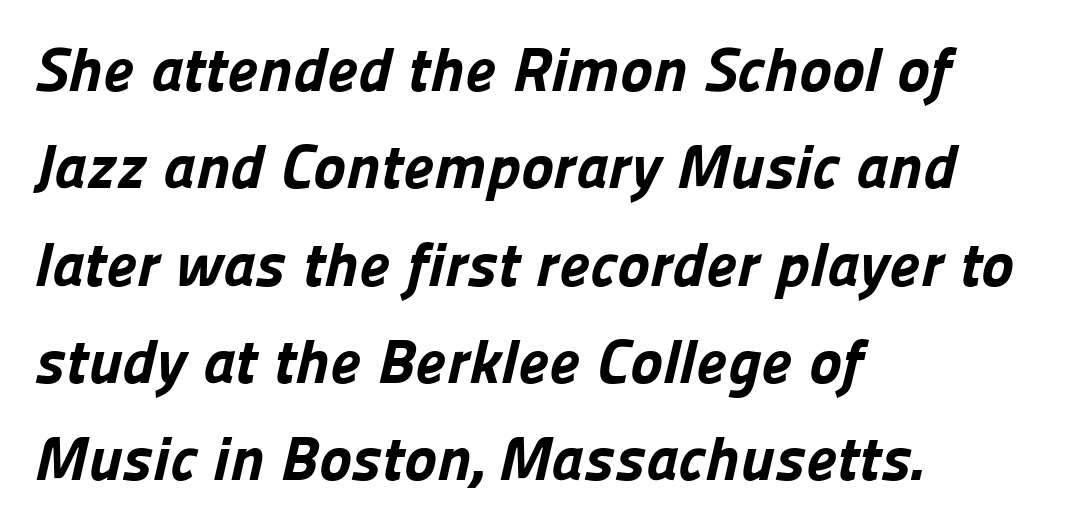
The image shows 62 px bold sans-serif type; set left-aligned, normal line spacing (1.57x), normal letter spacing, not underlined; low stroke contrast and a medium x-height.
